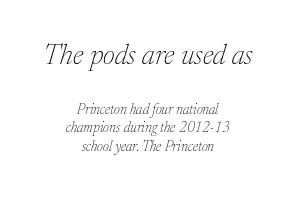
The letterforms sit shoulder to shoulder at normal distance. These lines stack symmetrically, like a column narrowing and widening about its center. Baseline-to-baseline distance is the conventional proportion of letter height. This reads as an unemphasized weight, regular at the heaviest. The designer gave the opening block more size than the closing block. Italic? Definitely — the glyphs are oblique.
